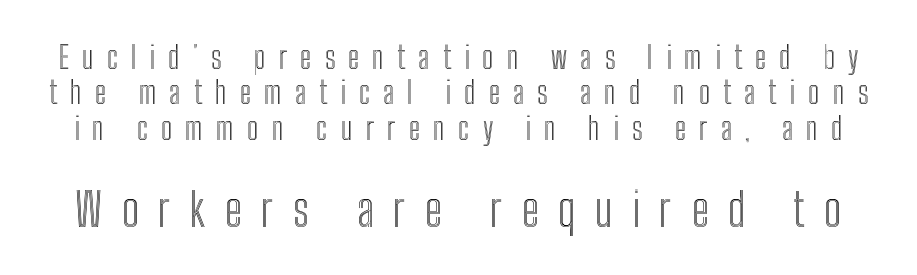
{"italic": "no", "width": "condensed", "x_height": "medium", "monospaced": "no", "underline": "no", "line_spacing": "tight", "line_spacing_ratio": 1.14, "letter_spacing": "wide", "letter_spacing_em": 0.42, "larger_block": "second", "size_ratio": 1.48, "glyph_px": 46}
